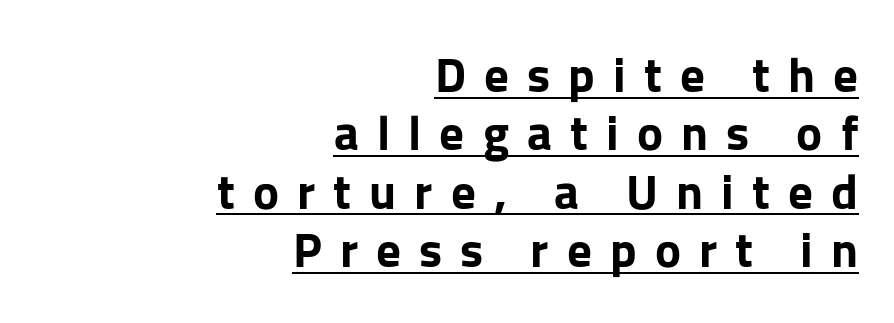
Q: Is the text bold? A: Yes.
Q: Is the text italic (slanted)? A: No, it is upright.
Q: Is the typeface a serif or a sans-serif typeface? A: Sans-serif.
Q: Is the text underlined? A: Yes.
Q: How is the paragraph aligned? A: Right-aligned.
Q: Is the spacing between letters normal or unusually wide? A: Unusually wide.
Q: Width (condensed, normal, or wide)? A: Normal.
Q: Stroke contrast? A: Low.
Q: x-height? A: Medium.
Q: Monospaced? A: No.
